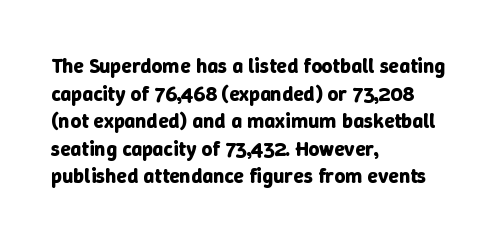
The image shows 21 px bold type, upright; set left-aligned, normal line spacing (1.31x), normal letter spacing, not underlined.
